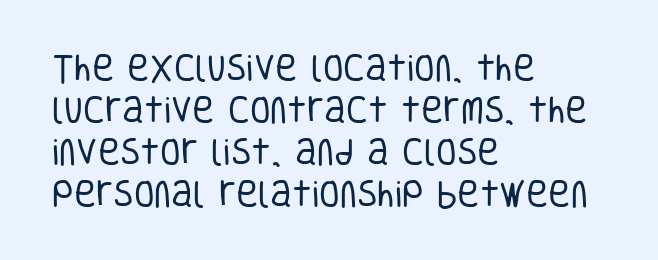
The image shows 30 px regular-weight, condensed sans-serif type, upright; set left-aligned, normal line spacing (1.4x), normal letter spacing, not underlined; low stroke contrast and a large x-height.
